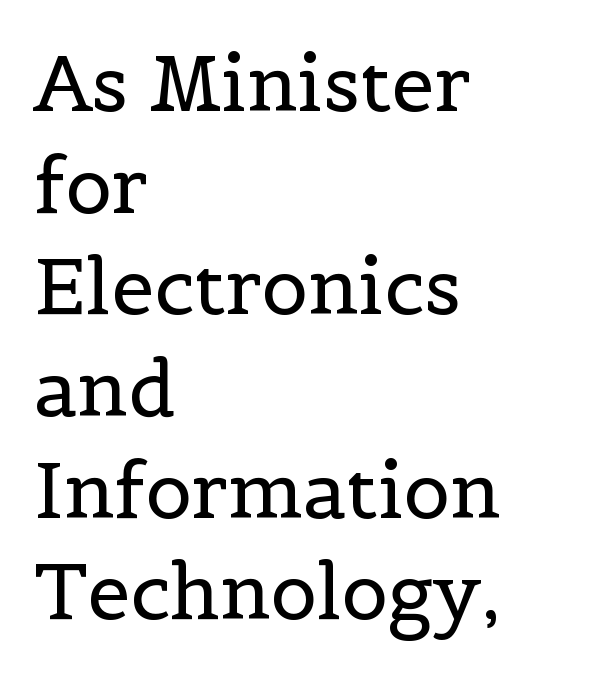
Honestly, the row spacing looks completely unremarkable. The face looks like a standard text weight, possibly lighter. What kind of face is this? One with serifs. The glyphs are unaccompanied by any horizontal stroke below them. Horizontal alignment here is leftward, the default for most running prose.
